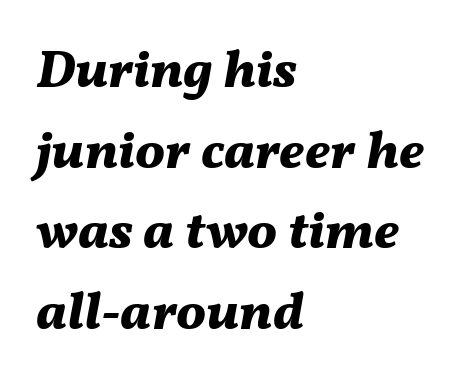
The image shows 53 px bold type, italic (leaning right); set left-aligned, normal line spacing (1.52x), normal letter spacing, not underlined; medium stroke contrast and a medium x-height.
